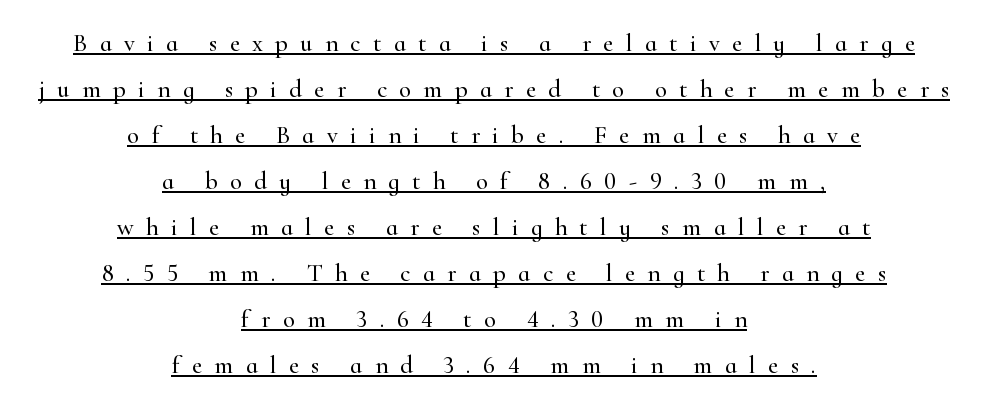
The lettering stays uniformly vertical, giving the passage a roman look. A centered setting, common on invitations and titles, is used for this passage. The typesetter has applied underlining to the passage shown. Each word looks stretched out because of the extra space between its letters.
